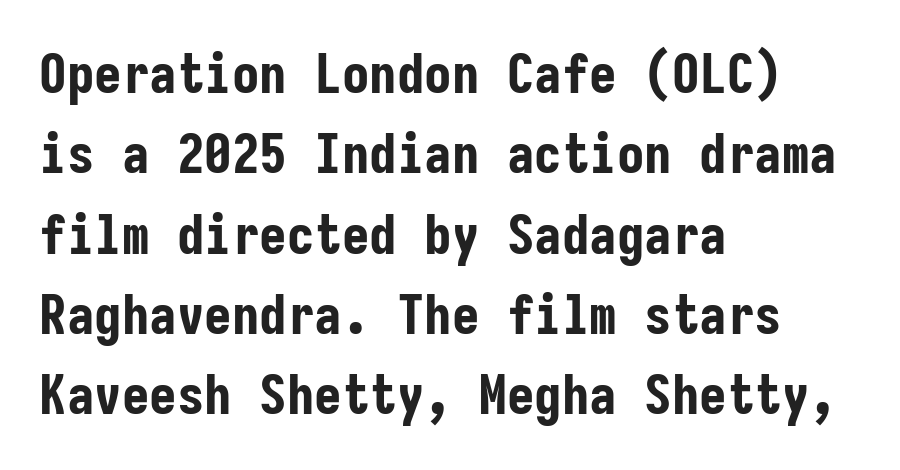
Q: Is the text bold? A: Yes.
Q: Is the text italic (slanted)? A: No, it is upright.
Q: Is the typeface a serif or a sans-serif typeface? A: Sans-serif.
Q: Is the text underlined? A: No.
Q: How is the paragraph aligned? A: Left-aligned.
Q: Is the spacing between letters normal or unusually wide? A: Normal.
Q: Is the spacing between lines tight, normal or loose? A: Normal.
Q: Width (condensed, normal, or wide)? A: Condensed.
Q: Stroke contrast? A: Low.
Q: x-height? A: Medium.
Q: Monospaced? A: Yes.
